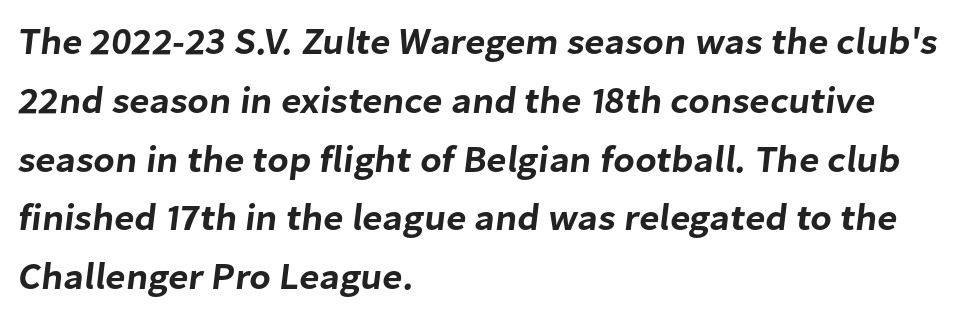
The image shows 37 px sans-serif type; set left-aligned, normal line spacing (1.59x), normal letter spacing, not underlined; low stroke contrast and a medium x-height.
